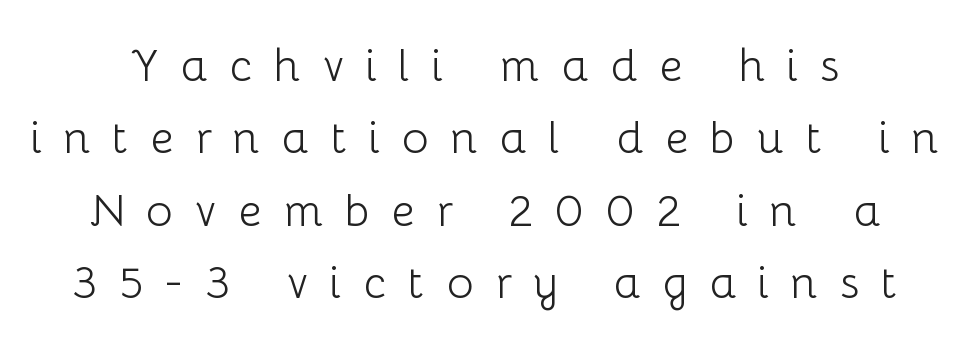
The image shows 45 px light sans-serif type, upright; set normal line spacing (1.61x), unusually wide letter spacing (+0.48 em), not underlined; low stroke contrast and a medium x-height.
